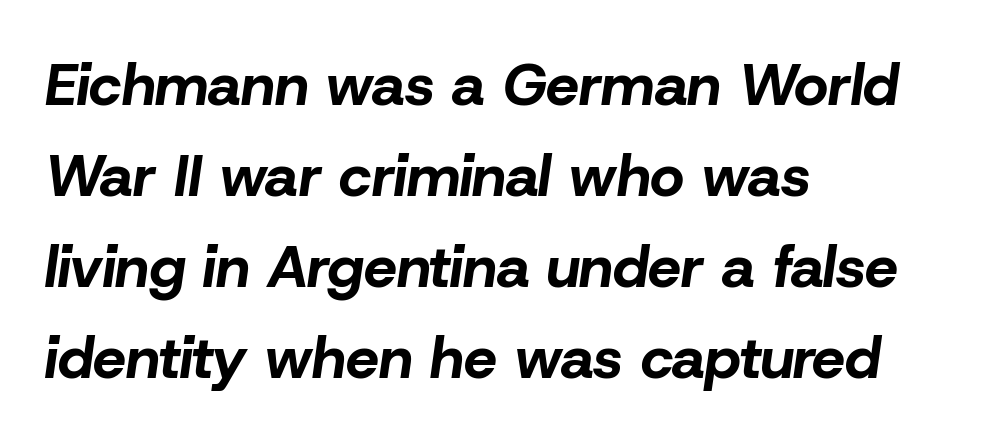
{"italic": "yes", "lean": "right", "slant_degrees": 8, "bold": "yes", "weight": "bold", "width": "normal", "stroke_contrast": "low", "x_height": "medium", "monospaced": "no", "underline": "no", "align": "left", "line_spacing": "normal", "line_spacing_ratio": 1.54, "letter_spacing": "normal", "letter_spacing_em": 0.0, "glyph_px": 59}
